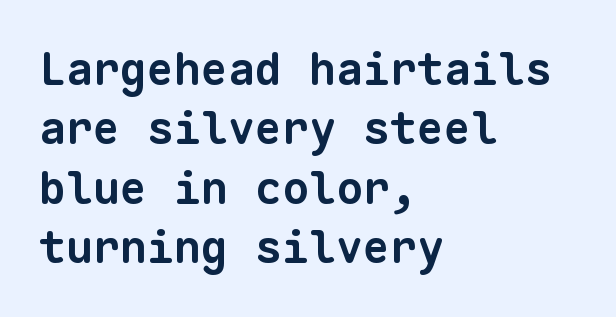
The rendering keeps characters at their native spacing. The passage shown is not underscored anywhere. Every letter is thick-stroked: bold, no question. Nothing sits at the stroke ends, so this counts as sans-serif. Does the leading feel generous? No, just average.
